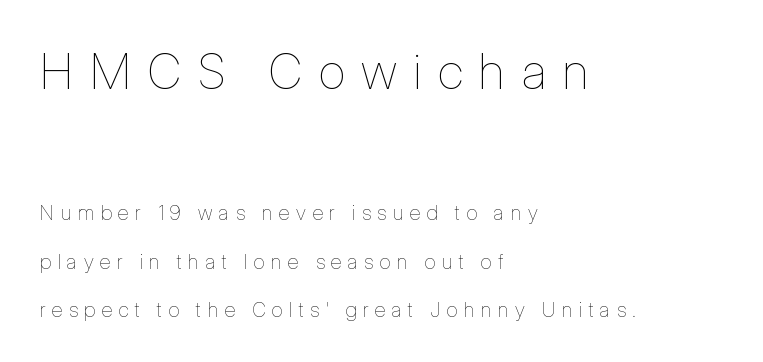
Airy leading. Do the letters lean? They stand straight. These lines are rendered in a variable-pitch font. Just letters on the line, the space beneath them empty.
